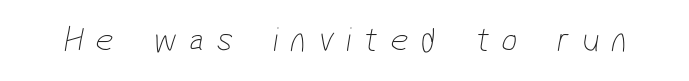
The image shows 35 px thin, condensed sans-serif type; set unusually wide letter spacing (+0.35 em), not underlined; low stroke contrast and a medium x-height.
